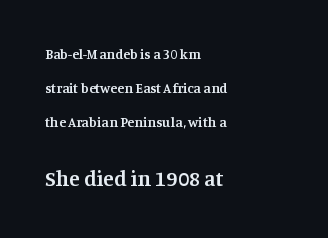
{"italic": "no", "bold": "semi", "underline": "no", "align": "left", "line_spacing": "loose", "line_spacing_ratio": 2.42, "letter_spacing": "normal", "letter_spacing_em": 0.0, "larger_block": "second", "size_ratio": 1.57, "glyph_px": 22}
